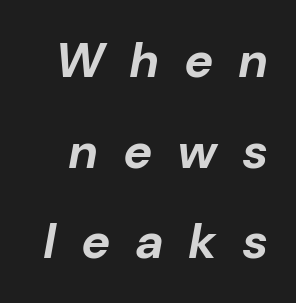
The image shows 49 px bold type, italic (leaning right); set line spacing 1.85x, unusually wide letter spacing (+0.5 em), not underlined; low stroke contrast and a medium x-height.
